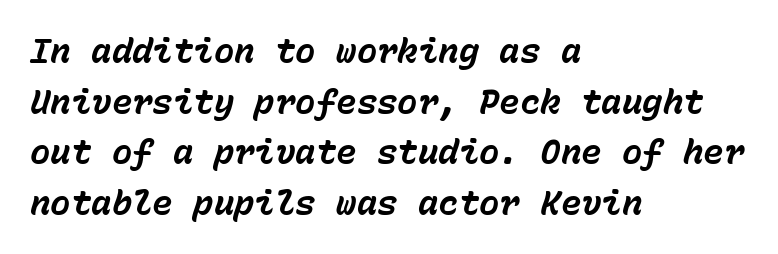
The gap between lines stays unmarked. Vertical spacing — default. Nobody touched the tracking dial on this one. The paragraph shown leans on its left margin. You'd pick this weight for a headline — it's a proper bold.
